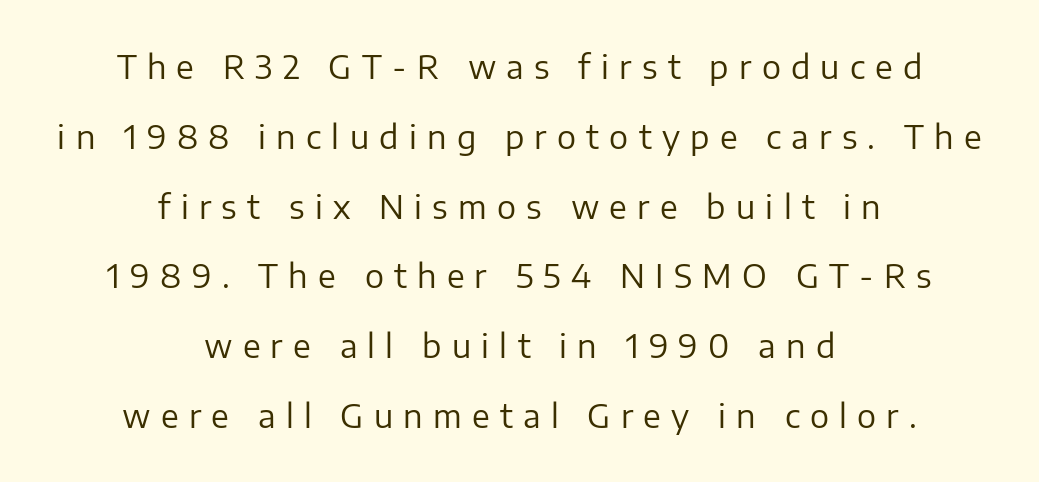
The image shows 32 px regular-weight sans-serif type, upright; set centered, loose line spacing (2.18x), unusually wide letter spacing (+0.32 em), not underlined; low stroke contrast and a medium x-height.
